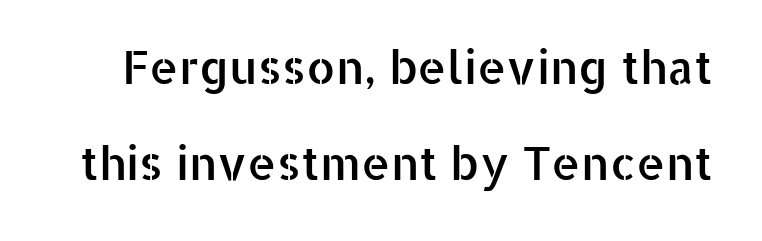
The image shows 46 px sans-serif type, upright; set loose line spacing (2.08x), normal letter spacing, not underlined; low stroke contrast and a medium x-height.
